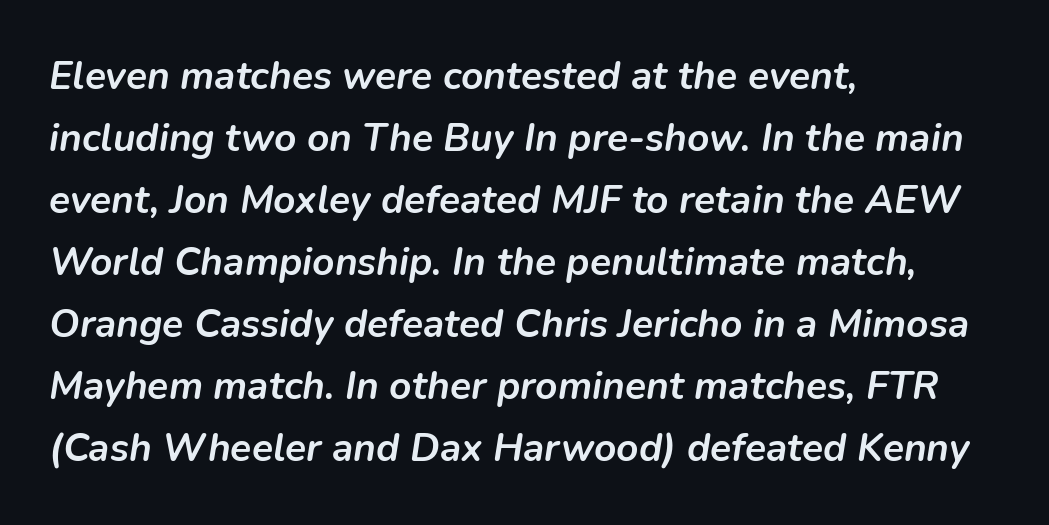
The image shows 39 px semibold type, italic (leaning right); set left-aligned, normal line spacing (1.59x), normal letter spacing, not underlined; low stroke contrast and a medium x-height.
